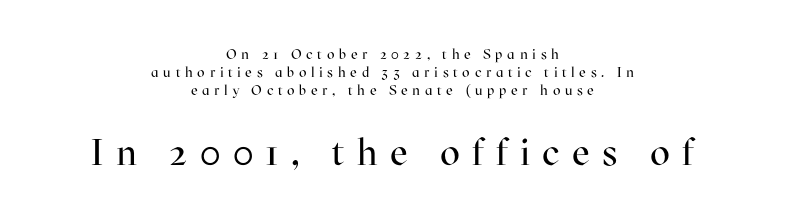
Students, observe: this is what conventionally led text looks like. Caption: upper text group reduced, lower text group enlarged. Line starts and ends both wander, symmetrically. The designer went with a serif here, giving each stem small feet.
